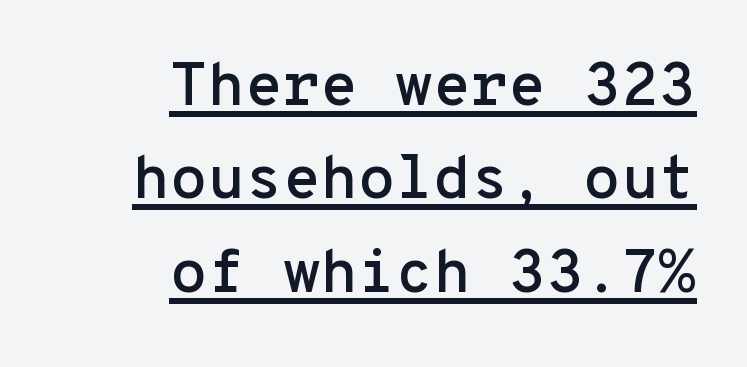
Q: Is the text italic (slanted)? A: No, it is upright.
Q: Is the typeface a serif or a sans-serif typeface? A: Sans-serif.
Q: Is the text underlined? A: Yes.
Q: How is the paragraph aligned? A: Right-aligned.
Q: Is the spacing between letters normal or unusually wide? A: Normal.
Q: Is the spacing between lines tight, normal or loose? A: Normal.
Q: Width (condensed, normal, or wide)? A: Normal.
Q: Stroke contrast? A: Low.
Q: x-height? A: Medium.
Q: Monospaced? A: Yes.
